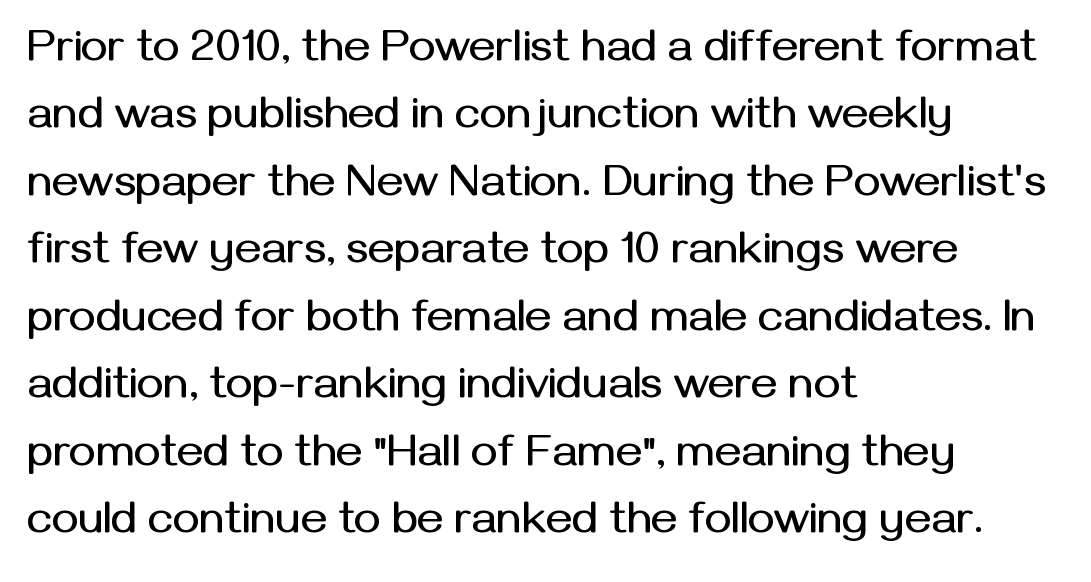
{"serif": "no", "italic": "no", "width": "normal", "stroke_contrast": "medium", "x_height": "medium", "monospaced": "no", "underline": "no", "align": "left", "line_spacing": "normal", "line_spacing_ratio": 1.5, "letter_spacing": "normal", "letter_spacing_em": 0.0, "glyph_px": 45}
